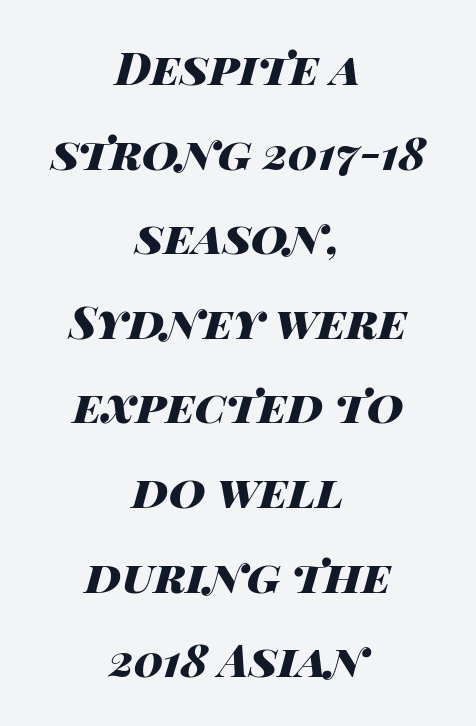
Q: Is the text bold? A: Yes.
Q: Is the text italic (slanted)? A: Yes, it leans right by about 14 degrees.
Q: Is the text underlined? A: No.
Q: How is the paragraph aligned? A: Centered.
Q: Is the spacing between letters normal or unusually wide? A: Normal.
Q: Width (condensed, normal, or wide)? A: Wide.
Q: Stroke contrast? A: High.
Q: x-height? A: Large.
Q: Monospaced? A: No.
